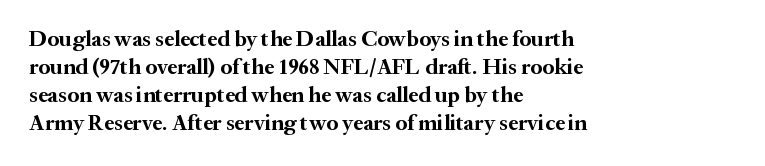
The image shows 22 px bold type, upright; set left-aligned, normal line spacing (1.28x), normal letter spacing, not underlined.
